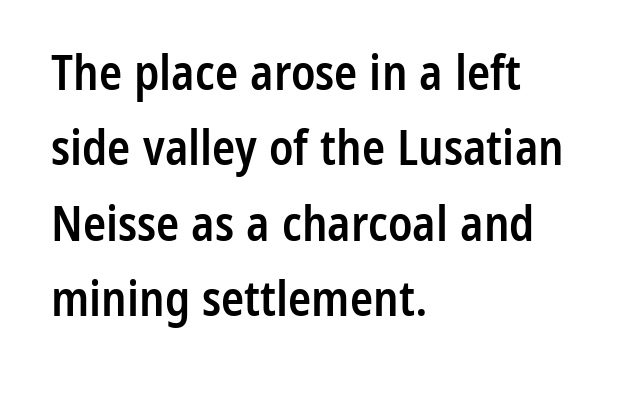
{"serif": "no", "italic": "no", "bold": "semi", "weight": "semibold", "width": "condensed", "stroke_contrast": "low", "x_height": "medium", "monospaced": "no", "underline": "no", "align": "left", "line_spacing": "normal", "line_spacing_ratio": 1.57, "letter_spacing": "normal", "letter_spacing_em": 0.0, "glyph_px": 48}
